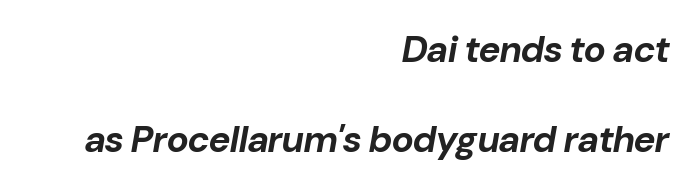
{"italic": "yes", "lean": "right", "slant_degrees": 10, "bold": "yes", "weight": "bold", "width": "normal", "stroke_contrast": "low", "x_height": "medium", "monospaced": "no", "underline": "no", "align": "right", "line_spacing": "loose", "line_spacing_ratio": 2.43, "letter_spacing": "normal", "letter_spacing_em": 0.0, "glyph_px": 37}
